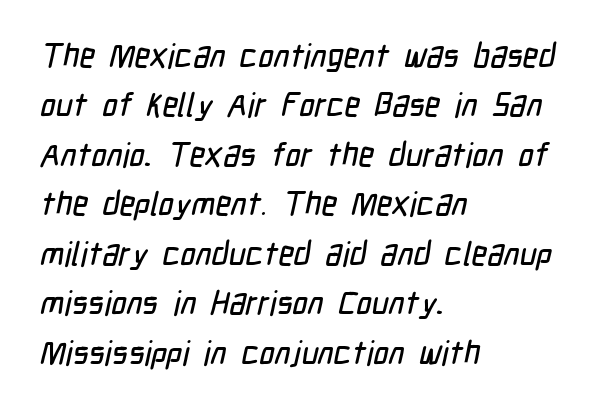
The image shows 33 px condensed sans-serif type; set left-aligned, normal line spacing (1.5x), normal letter spacing, not underlined; low stroke contrast and a medium x-height.
